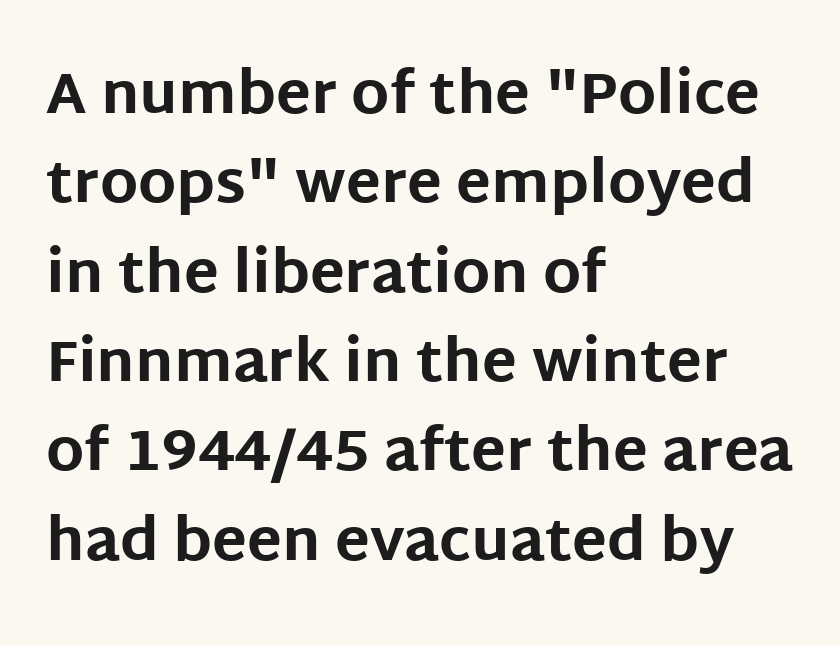
Q: Is the text bold? A: Yes.
Q: Is the text italic (slanted)? A: No, it is upright.
Q: Is the typeface a serif or a sans-serif typeface? A: Sans-serif.
Q: Is the text underlined? A: No.
Q: How is the paragraph aligned? A: Left-aligned.
Q: Is the spacing between letters normal or unusually wide? A: Normal.
Q: Is the spacing between lines tight, normal or loose? A: Normal.
Q: Width (condensed, normal, or wide)? A: Normal.
Q: Stroke contrast? A: Low.
Q: x-height? A: Large.
Q: Monospaced? A: No.
